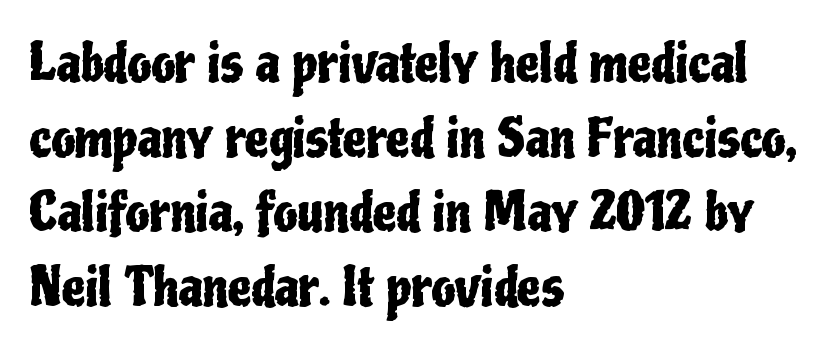
Vertical spacing — default. Nope, no serifs anywhere on these letters. Words float on clear page, feet unadorned. Here the designer chose a conventional face with non-uniform glyph widths. Default kerning and tracking; the words read as compact shapes.
